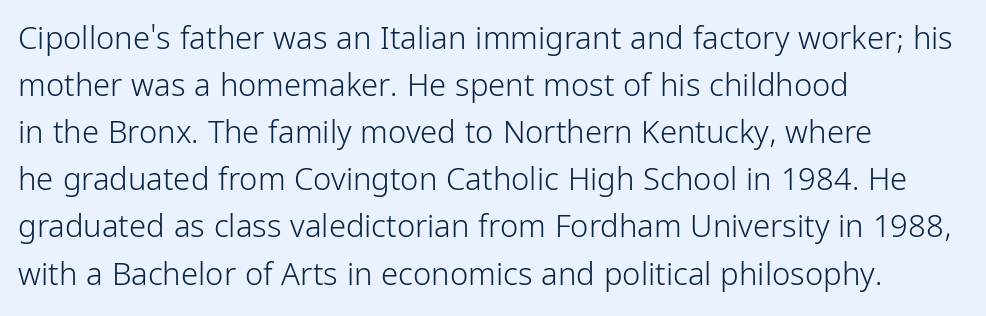
The image shows 31 px light, condensed sans-serif type, upright; set left-aligned, normal line spacing (1.52x), normal letter spacing, not underlined; low stroke contrast and a medium x-height.
